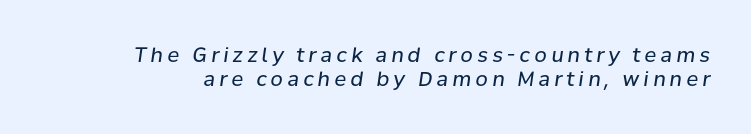
Plain, unruled lines of type. Think standard paragraph weight, or any step lighter than that. A typesetter would call this heavily tracked-out type. Does the lettering tilt? It does — this is italic.
